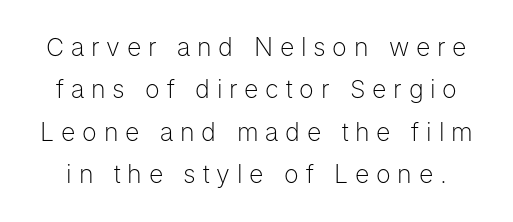
The image shows 25 px text type, upright; set normal line spacing (1.7x), unusually wide letter spacing (+0.27 em), not underlined.
